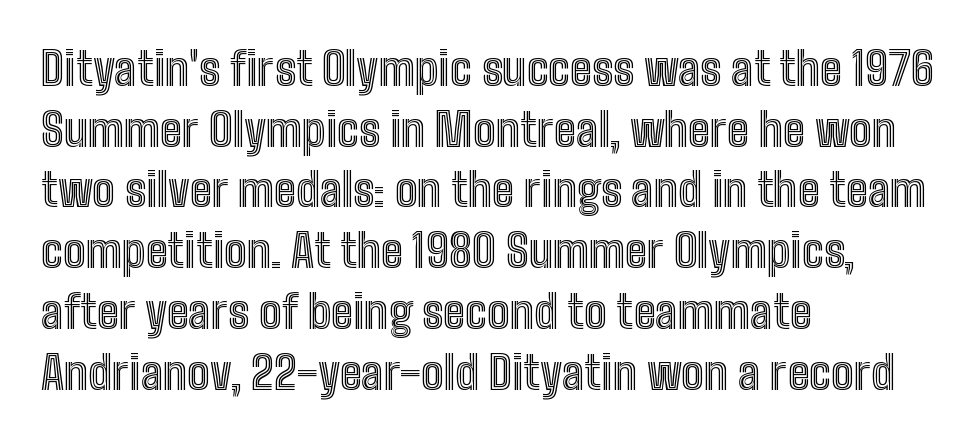
Words float on clear page, feet unadorned. Line spacing here is normal. Tracking value appears to be zero — textbook default spacing. Note the varied advance widths — an 'i' is clearly narrower than an 'm'. Typeset ragged right — the left edge is the straight one.
